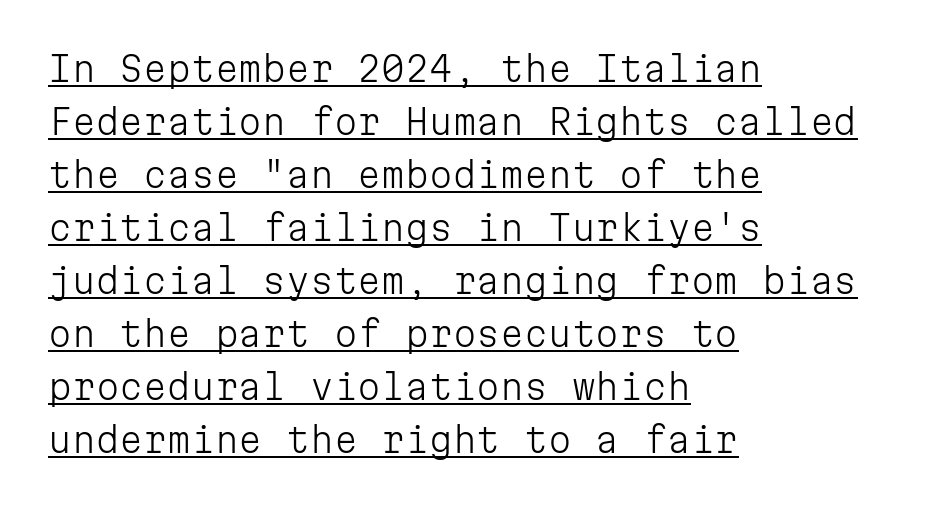
{"serif": "no", "italic": "no", "bold": "no", "weight": "light", "width": "normal", "stroke_contrast": "low", "x_height": "medium", "monospaced": "yes", "underline": "yes", "align": "left", "line_spacing": "normal", "line_spacing_ratio": 1.56, "letter_spacing": "normal", "letter_spacing_em": 0.0, "glyph_px": 34}
